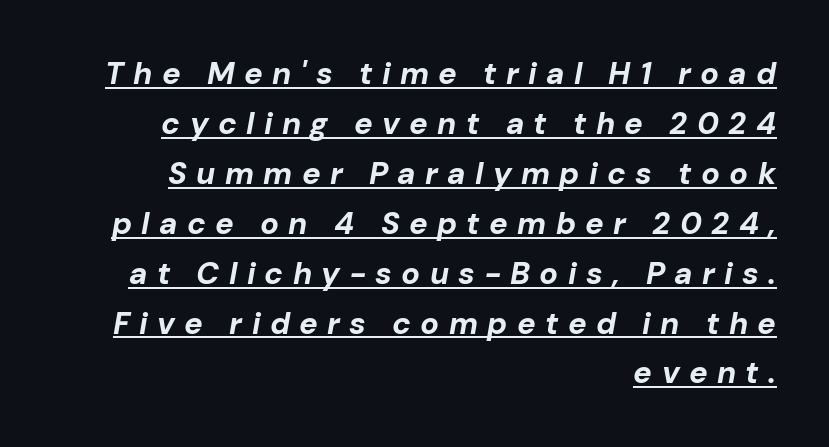
The image shows 31 px bold type, italic (leaning right); set right-aligned, normal line spacing (1.61x), unusually wide letter spacing (+0.3 em), underlined; low stroke contrast and a medium x-height.
